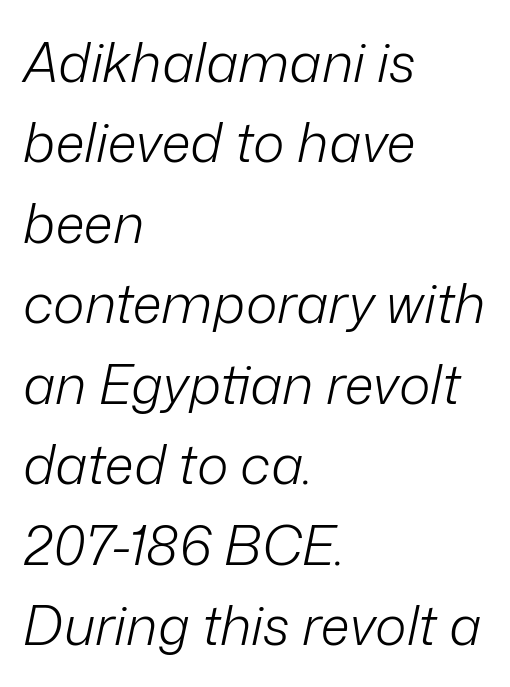
{"italic": "yes", "lean": "right", "slant_degrees": 12, "bold": "no", "weight": "light", "width": "normal", "stroke_contrast": "low", "x_height": "medium", "monospaced": "no", "underline": "no", "align": "left", "line_spacing": "normal", "line_spacing_ratio": 1.49, "letter_spacing": "normal", "letter_spacing_em": 0.0, "glyph_px": 54}
